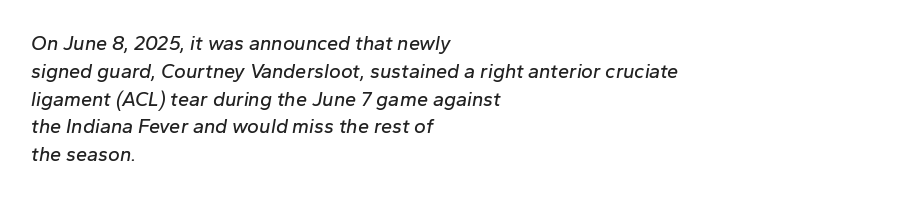
Style check: oblique. Alignment: flush left. The words here are not underlined. Letter spacing: default. In terms of leading, this rendering sits right in the middle.
